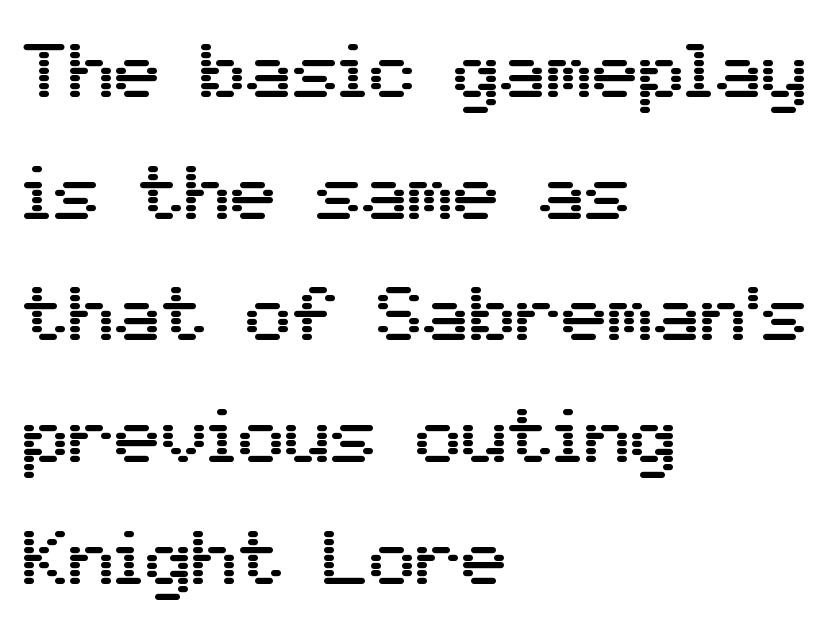
Varying glyph widths throughout — classic text-font behaviour. Has an underline been added? It has not. Every character sits straight up, as roman type does. You can tell from the bare stems that sans-serif type was used.
